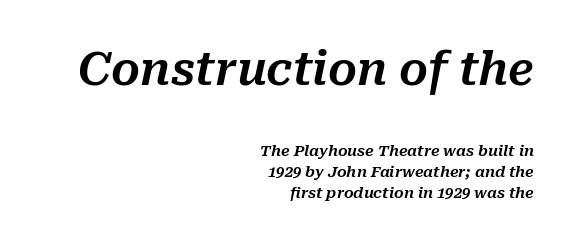
{"italic": "yes", "lean": "right", "slant_degrees": 10, "width": "normal", "stroke_contrast": "medium", "x_height": "medium", "monospaced": "no", "underline": "no", "align": "right", "line_spacing": "normal", "line_spacing_ratio": 1.4, "letter_spacing": "normal", "letter_spacing_em": 0.0, "larger_block": "first", "size_ratio": 3.0, "glyph_px": 45}
